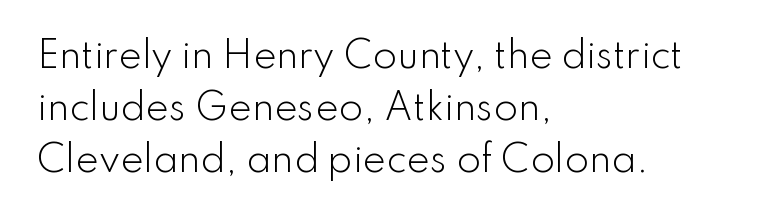
When letters stand straight like this, we call the style roman or upright. The typesetter chose a ragged-right arrangement here. This block has exactly the height ordinary leading produces. Spacing verdict: proportional, widths tailored to each character.
